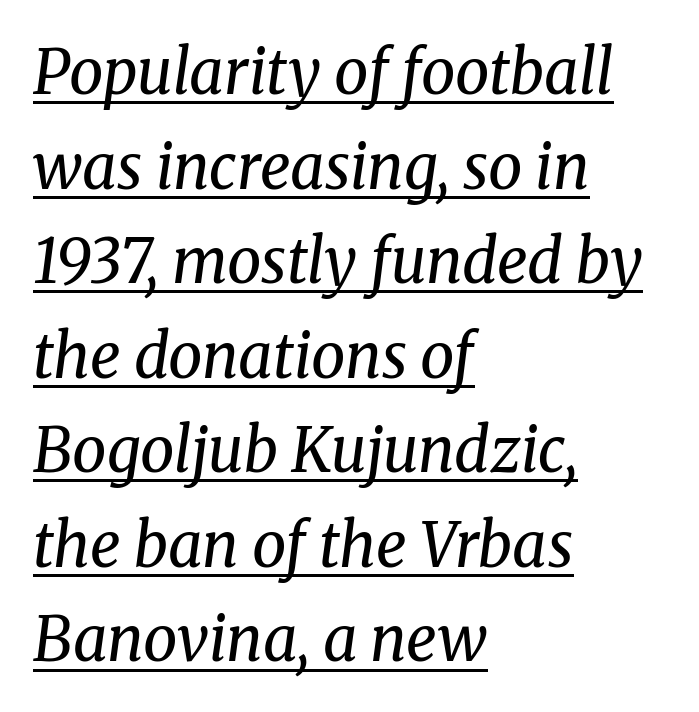
Q: Is the text bold? A: No.
Q: Is the text italic (slanted)? A: Yes, it leans right by about 8 degrees.
Q: Is the typeface a serif or a sans-serif typeface? A: Serif.
Q: Is the text underlined? A: Yes.
Q: How is the paragraph aligned? A: Left-aligned.
Q: Is the spacing between letters normal or unusually wide? A: Normal.
Q: Is the spacing between lines tight, normal or loose? A: Normal.
Q: Width (condensed, normal, or wide)? A: Normal.
Q: Stroke contrast? A: Medium.
Q: x-height? A: Medium.
Q: Monospaced? A: No.
